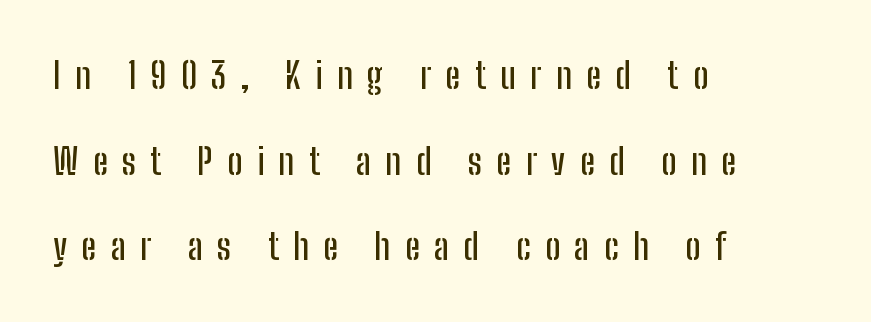
Descenders are the only things crossing below the line. Left-aligned paragraph, ragged on the right. Character widths vary here, with narrow letters taking less room than wide ones. No italicization has been applied; the sample stays upright. Look at the bottom of the vertical strokes: they stop flat, with no serifs. Baseline-to-baseline distance is far greater than the letter height.
